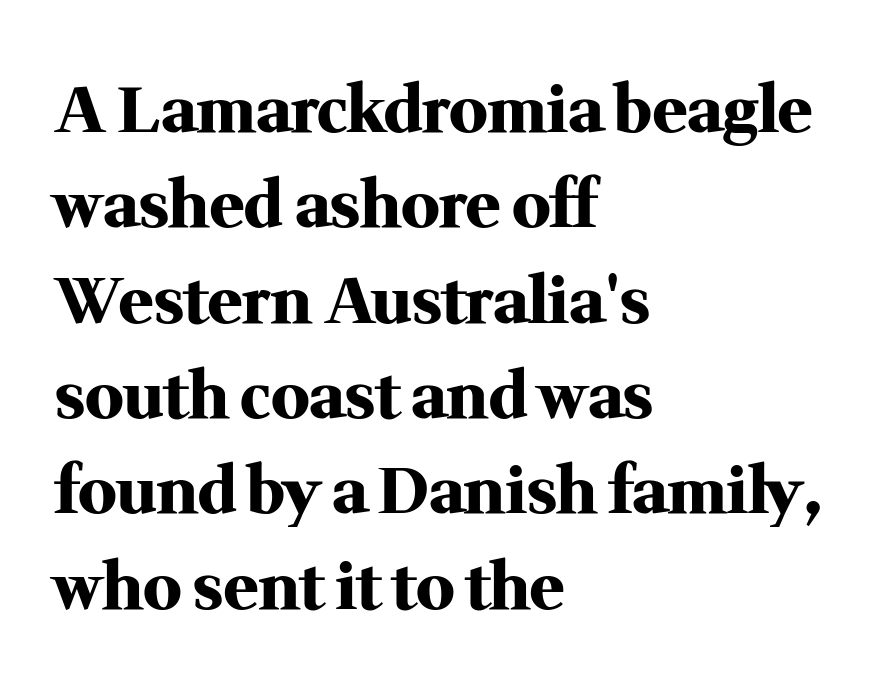
{"serif": "yes", "italic": "no", "bold": "yes", "weight": "heavy", "width": "normal", "stroke_contrast": "medium", "x_height": "medium", "monospaced": "no", "underline": "no", "align": "left", "line_spacing": "normal", "line_spacing_ratio": 1.49, "letter_spacing": "normal", "letter_spacing_em": 0.0, "glyph_px": 64}
